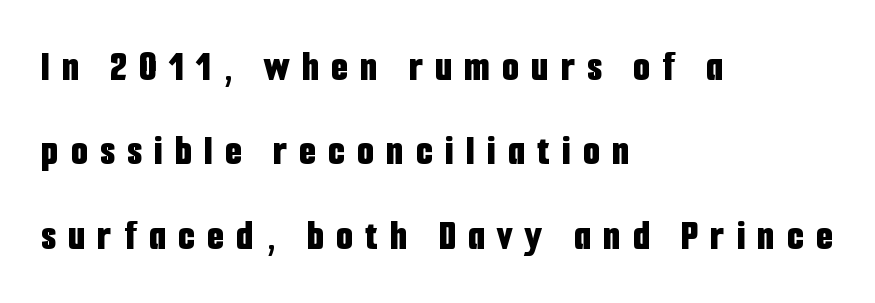
The space directly below the letters is spotless. When letters stand straight like this, we call the style roman or upright. Looks like regular typesetting: each glyph gets only the width it needs. Baseline-to-baseline distance is far greater than the letter height. Caption: bold face, heavy strokes. The passage shown is typeset with a sans-serif family.
